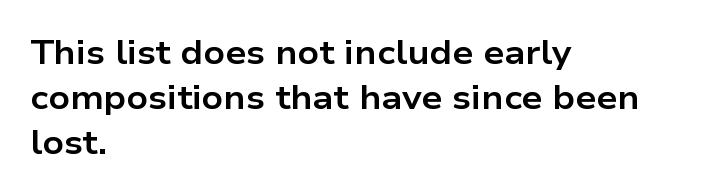
{"serif": "no", "italic": "no", "bold": "yes", "weight": "bold", "width": "wide", "stroke_contrast": "low", "x_height": "medium", "monospaced": "no", "underline": "no", "align": "left", "line_spacing": "normal", "line_spacing_ratio": 1.36, "letter_spacing": "normal", "letter_spacing_em": 0.0, "glyph_px": 33}
